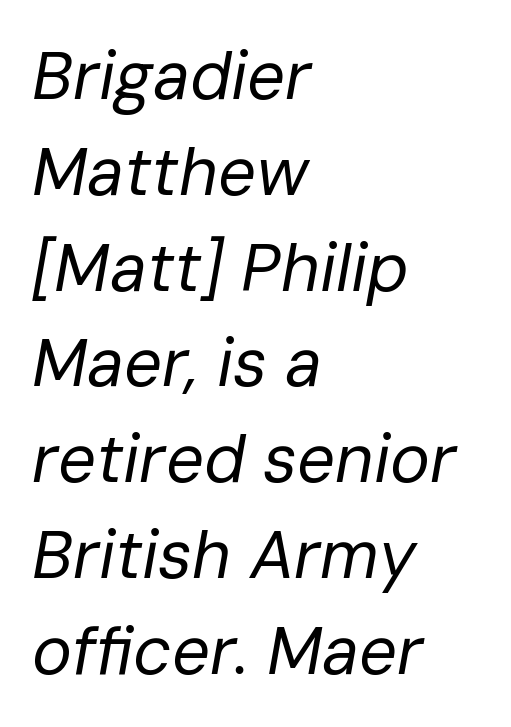
Q: Is the text bold? A: No.
Q: Is the text italic (slanted)? A: Yes, it leans right by about 10 degrees.
Q: Is the text underlined? A: No.
Q: How is the paragraph aligned? A: Left-aligned.
Q: Is the spacing between letters normal or unusually wide? A: Normal.
Q: Is the spacing between lines tight, normal or loose? A: Normal.
Q: Width (condensed, normal, or wide)? A: Normal.
Q: Stroke contrast? A: Low.
Q: x-height? A: Medium.
Q: Monospaced? A: No.
